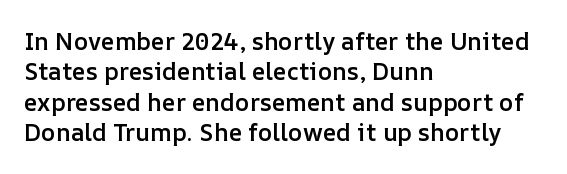
The paragraph shown leans on its left margin. A bit beefed up — I'd call it semibold rather than bold. The area under the type is left untouched. The horizontal fit of the characters is conventional and even. Students, observe: this is what conventionally led text looks like.
